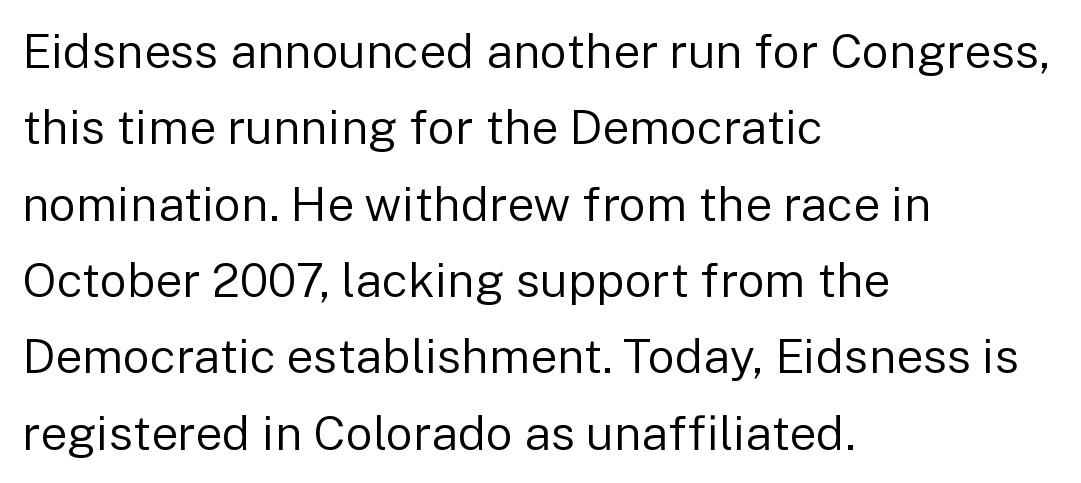
The typeface has the unassuming heft of standard copy or less. No extra tracking has been applied to these lines. This sample keeps an unexceptional amount of space between lines. Typeset ragged right — the left edge is the straight one.
